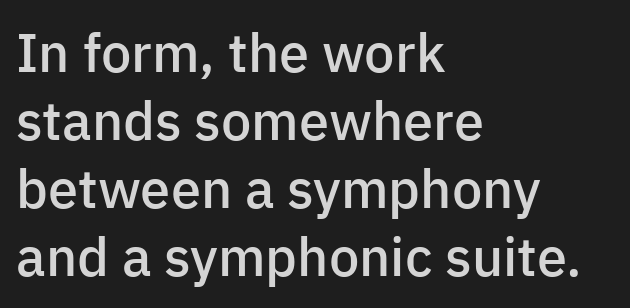
On the weight axis this lands at semibold, roughly 600. Evenly set lines give the paragraph a standard silhouette. Glance below the letters and you will spot only blank space. Glyph-to-glyph distance matches everyday printed text.
